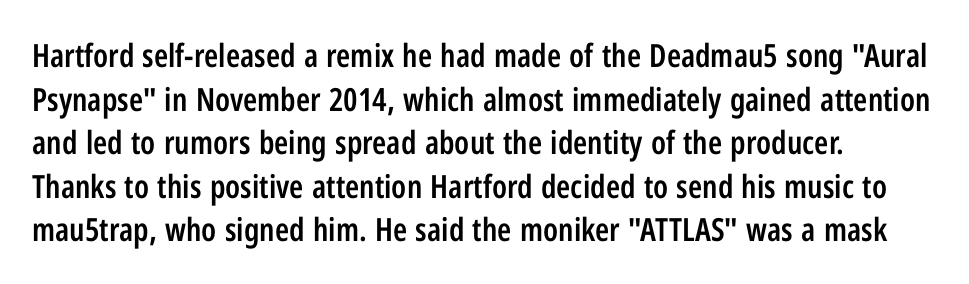
Q: Is the text bold? A: Semi-bold.
Q: Is the text italic (slanted)? A: No, it is upright.
Q: Is the typeface a serif or a sans-serif typeface? A: Sans-serif.
Q: Is the text underlined? A: No.
Q: How is the paragraph aligned? A: Left-aligned.
Q: Is the spacing between letters normal or unusually wide? A: Normal.
Q: Is the spacing between lines tight, normal or loose? A: Normal.
Q: Width (condensed, normal, or wide)? A: Condensed.
Q: Stroke contrast? A: Low.
Q: x-height? A: Medium.
Q: Monospaced? A: No.
